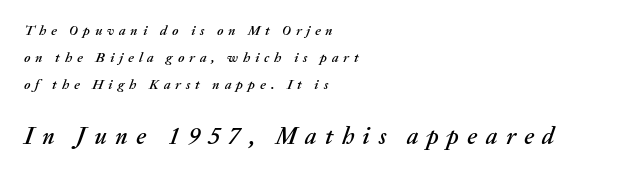
The image shows 24 px text type, italic (leaning right); set left-aligned, loose line spacing (1.94x), unusually wide letter spacing (+0.35 em), not underlined; the second (bottom) block is 1.71x larger.
